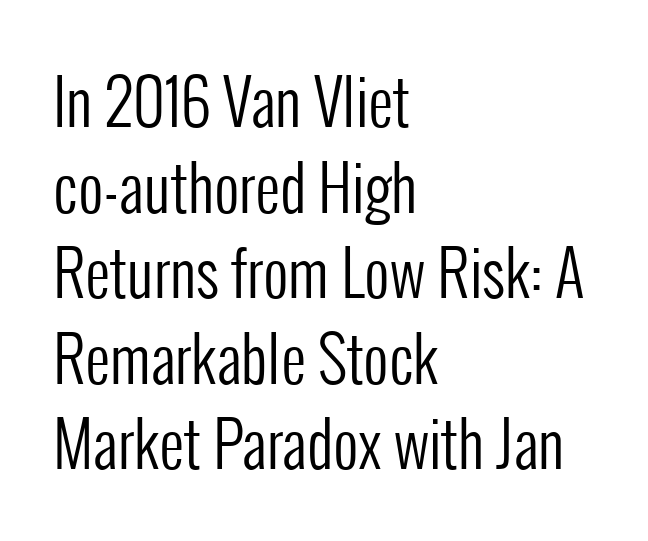
{"serif": "no", "italic": "no", "bold": "no", "weight": "regular", "width": "condensed", "stroke_contrast": "low", "x_height": "medium", "monospaced": "no", "underline": "no", "align": "left", "line_spacing": "normal", "line_spacing_ratio": 1.38, "letter_spacing": "normal", "letter_spacing_em": 0.0, "glyph_px": 62}
